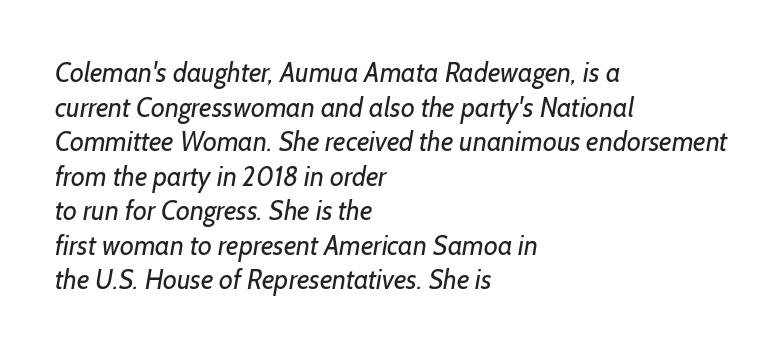
Q: Is the text bold? A: No.
Q: Is the text underlined? A: No.
Q: How is the paragraph aligned? A: Left-aligned.
Q: Is the spacing between letters normal or unusually wide? A: Normal.
Q: Is the spacing between lines tight, normal or loose? A: Normal.
